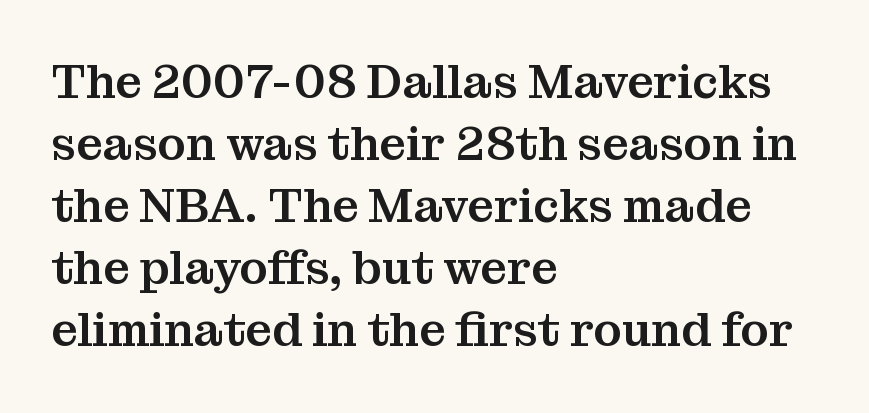
{"serif": "yes", "italic": "no", "width": "normal", "stroke_contrast": "medium", "x_height": "medium", "monospaced": "no", "underline": "no", "align": "left", "line_spacing": "normal", "line_spacing_ratio": 1.32, "letter_spacing": "normal", "letter_spacing_em": 0.0, "glyph_px": 47}
